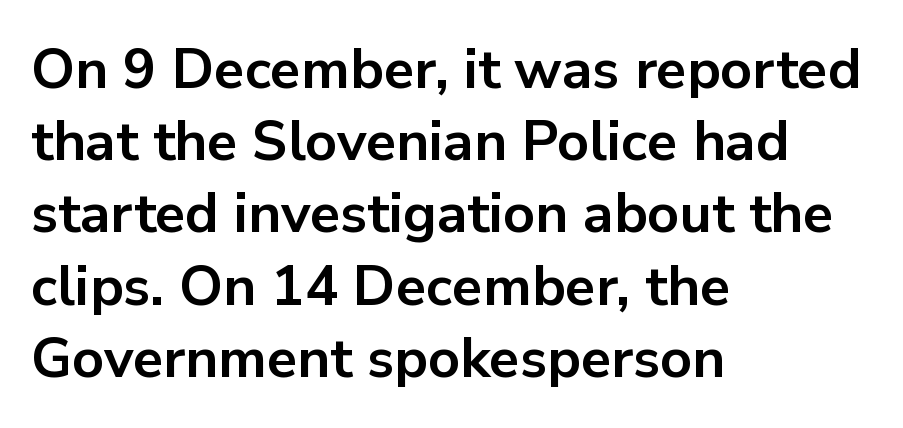
The horizontal fit of the characters is conventional and even. Regarding leading, the lines here are spaced in the standard way. The rendering uses natural spacing where letterforms have individual widths. Every character sits straight up, as roman type does. Type style note: lacks serifs.
